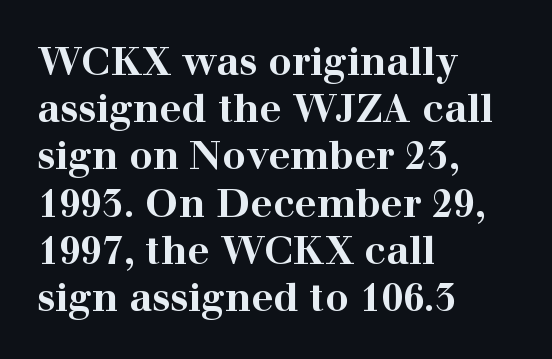
{"serif": "yes", "italic": "no", "bold": "yes", "weight": "bold", "width": "wide", "stroke_contrast": "high", "x_height": "medium", "monospaced": "no", "underline": "no", "align": "left", "line_spacing_ratio": 1.21, "letter_spacing": "normal", "letter_spacing_em": 0.0, "glyph_px": 39}
